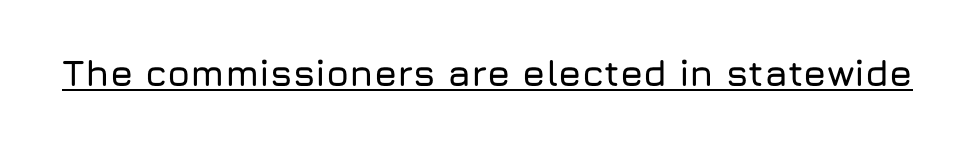
The image shows 37 px sans-serif type, upright; set normal letter spacing, underlined; low stroke contrast and a medium x-height.
